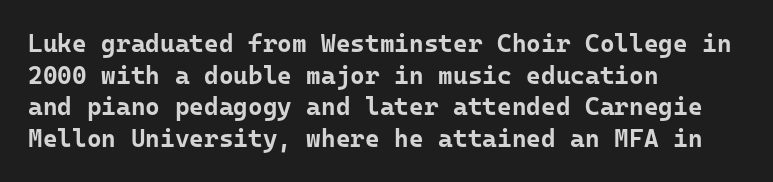
The image shows 25 px bold type, upright; set left-aligned, normal line spacing (1.27x), normal letter spacing, not underlined.
